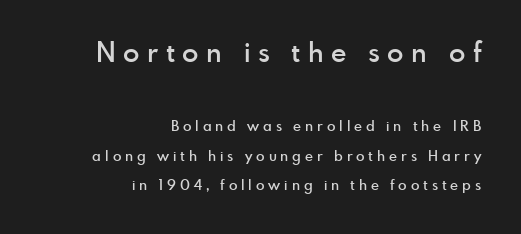
Q: Is the text bold? A: Semi-bold.
Q: Is the text italic (slanted)? A: No, it is upright.
Q: Is the text underlined? A: No.
Q: How is the paragraph aligned? A: Right-aligned.
Q: Is the spacing between letters normal or unusually wide? A: Unusually wide.
Q: Is the spacing between lines tight, normal or loose? A: Loose.
Q: Which block of text is set in a larger size, the first (top) or the second (bottom)? A: The first (top) one.
